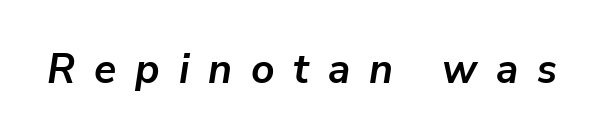
Q: Is the text bold? A: Yes.
Q: Is the text italic (slanted)? A: Yes, it leans right by about 9 degrees.
Q: Is the text underlined? A: No.
Q: Is the spacing between letters normal or unusually wide? A: Unusually wide.
Q: Width (condensed, normal, or wide)? A: Normal.
Q: Stroke contrast? A: Low.
Q: x-height? A: Medium.
Q: Monospaced? A: No.
